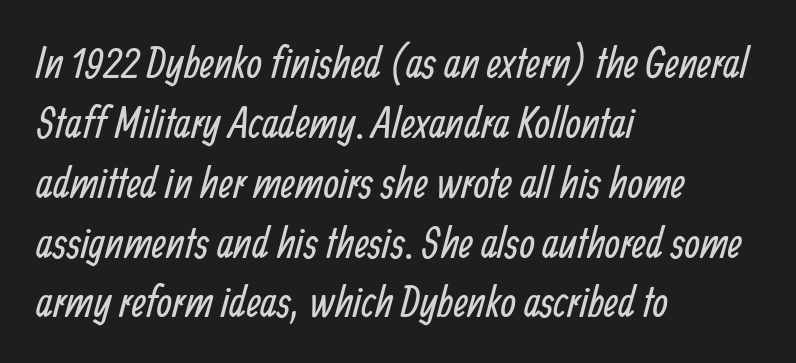
Type without underlining. Normally led — the rows are evenly, conventionally spaced. Grotesque or geometric, the face here clearly has no serifs. Varying glyph widths throughout — classic text-font behaviour.
